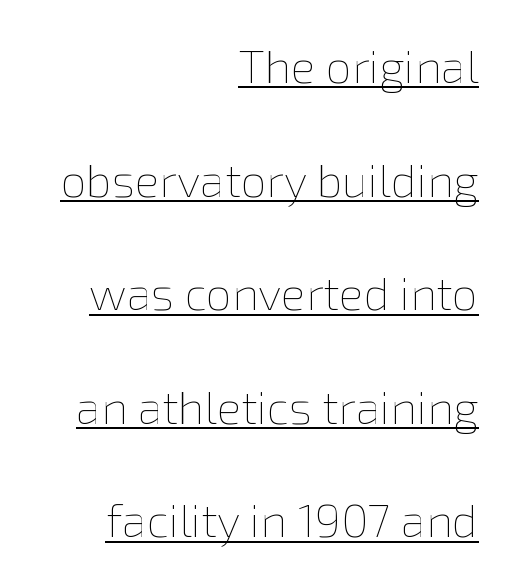
{"italic": "no", "bold": "no", "weight": "thin", "width": "normal", "stroke_contrast": "low", "x_height": "medium", "monospaced": "no", "underline": "yes", "align": "right", "line_spacing": "loose", "line_spacing_ratio": 2.47, "letter_spacing": "normal", "letter_spacing_em": 0.0, "glyph_px": 46}
